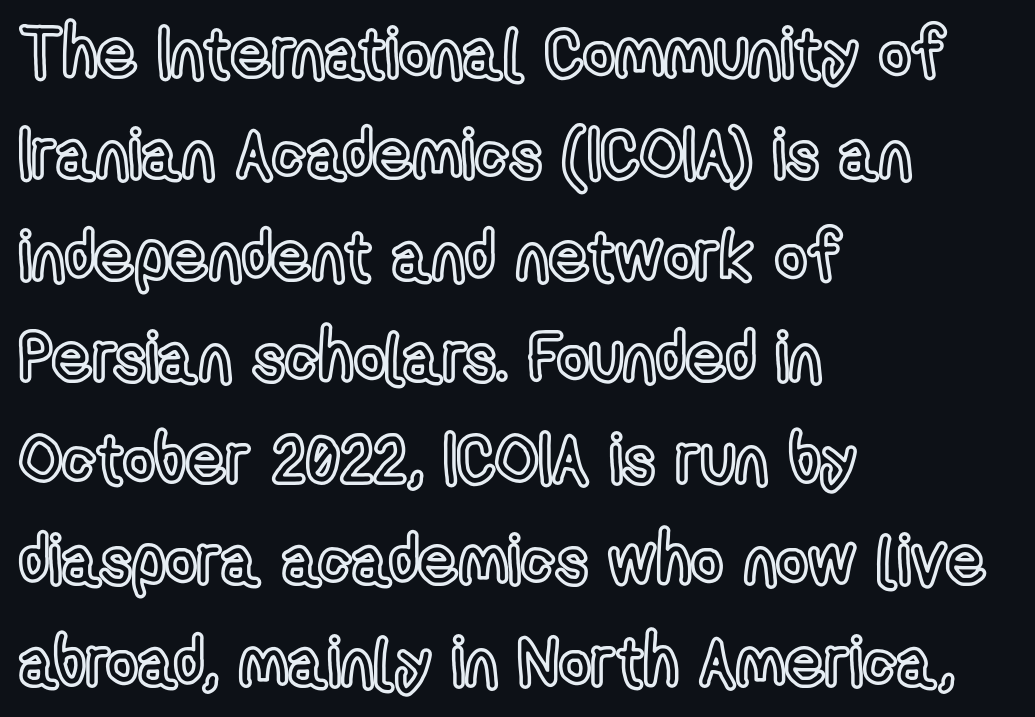
Q: Is the text italic (slanted)? A: No, it is upright.
Q: Is the text underlined? A: No.
Q: How is the paragraph aligned? A: Left-aligned.
Q: Is the spacing between letters normal or unusually wide? A: Normal.
Q: Is the spacing between lines tight, normal or loose? A: Normal.
Q: Width (condensed, normal, or wide)? A: Condensed.
Q: x-height? A: Medium.
Q: Monospaced? A: No.
